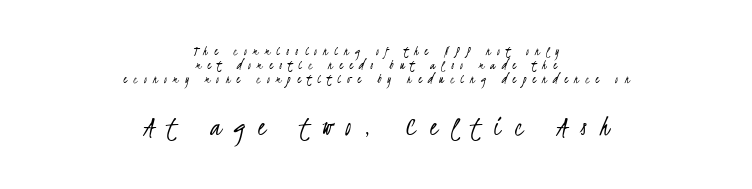
Quick note: underline off. Centered paragraph, ragged on both sides. Here the designer chose a conventional face with non-uniform glyph widths. What stands out about the letter spacing? Its width — letters are far apart. Reading top to bottom, the characters get bigger at the block break. The line-height multiplier appears low, near solid setting.
